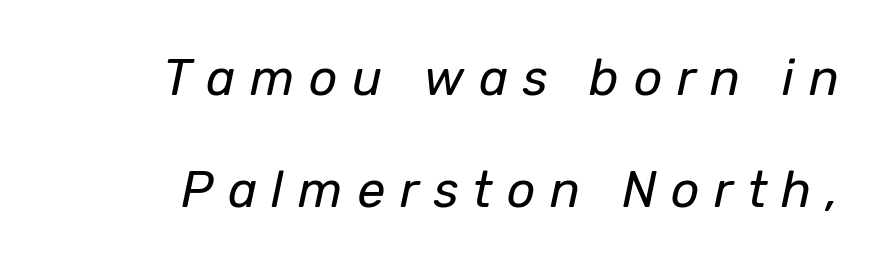
{"italic": "yes", "lean": "right", "slant_degrees": 12, "bold": "no", "weight": "regular", "width": "normal", "stroke_contrast": "low", "x_height": "medium", "monospaced": "no", "underline": "no", "line_spacing": "loose", "line_spacing_ratio": 2.24, "letter_spacing": "wide", "letter_spacing_em": 0.29, "glyph_px": 50}
